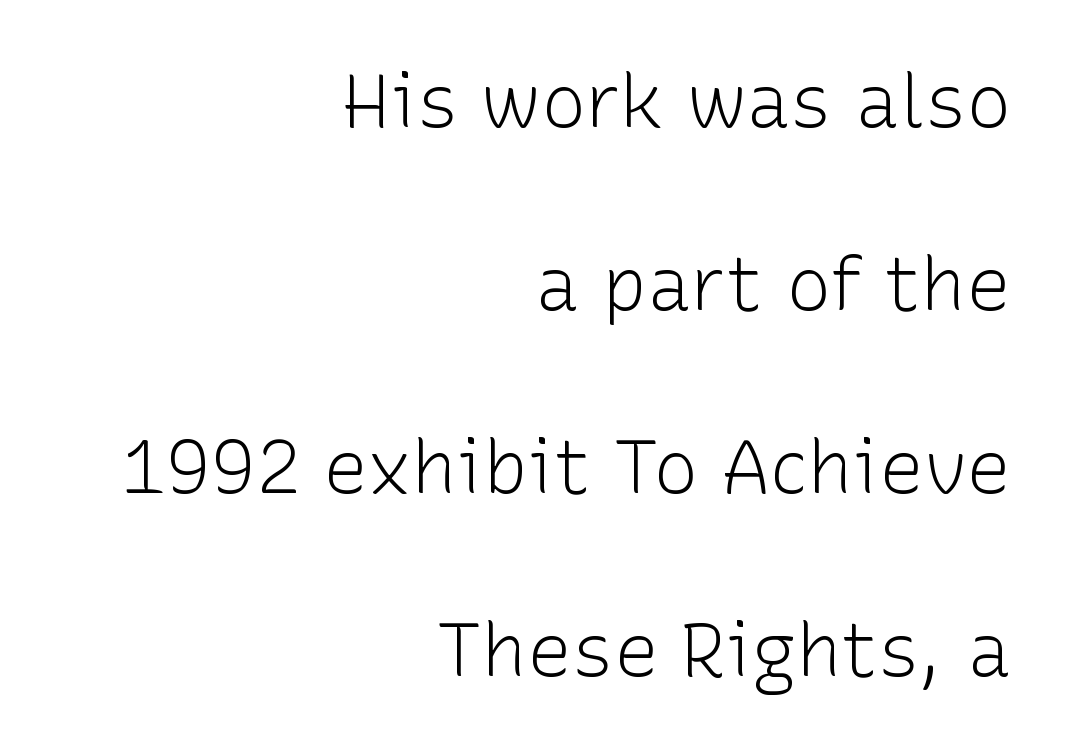
Short and long lines alike share a common ending point at right. Stroke thickness stays within the range of a standard reading face or lighter. The passage shown stacks its lines with a broad gap. If you drew a line through each stem, it would be perfectly vertical. Each row of text sits above clean, open space. These lines are composed in type without serifs.
